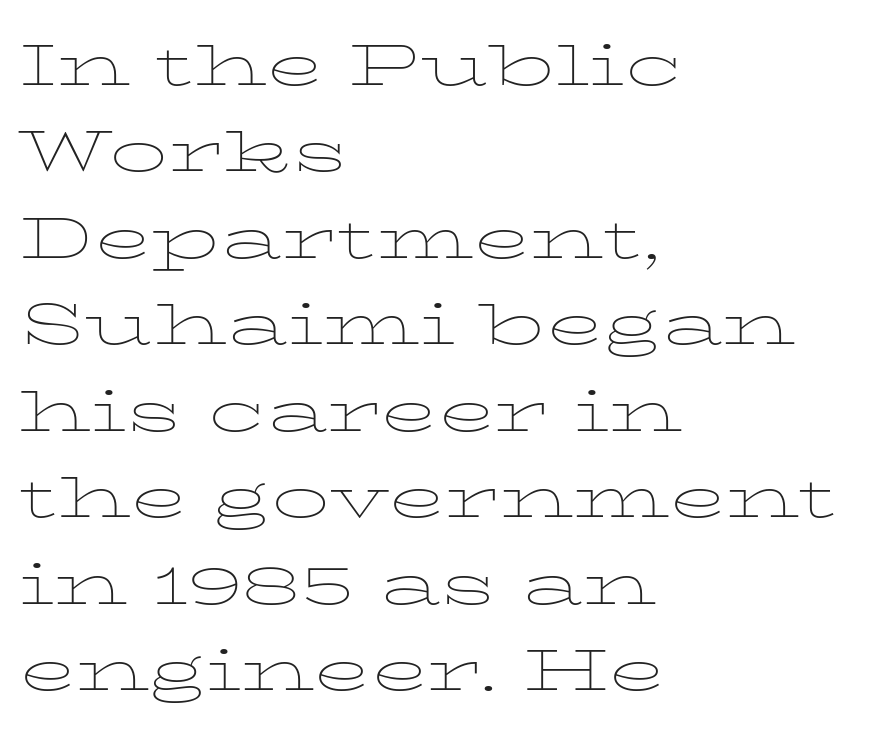
The image shows 58 px thin, wide serif type, upright; set left-aligned, normal line spacing (1.49x), normal letter spacing, not underlined; low stroke contrast and a medium x-height.
